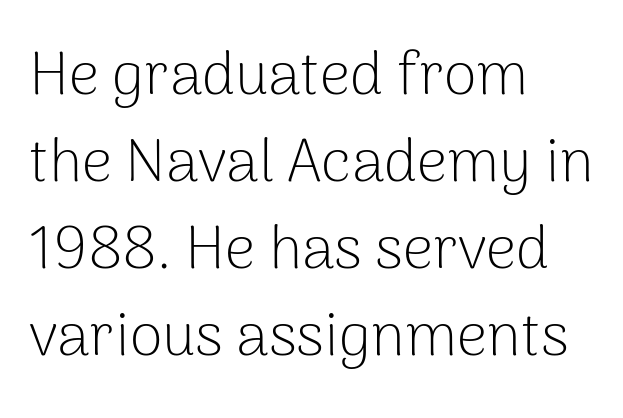
The image shows 60 px light sans-serif type, upright; set left-aligned, normal line spacing (1.45x), normal letter spacing, not underlined; low stroke contrast and a medium x-height.
